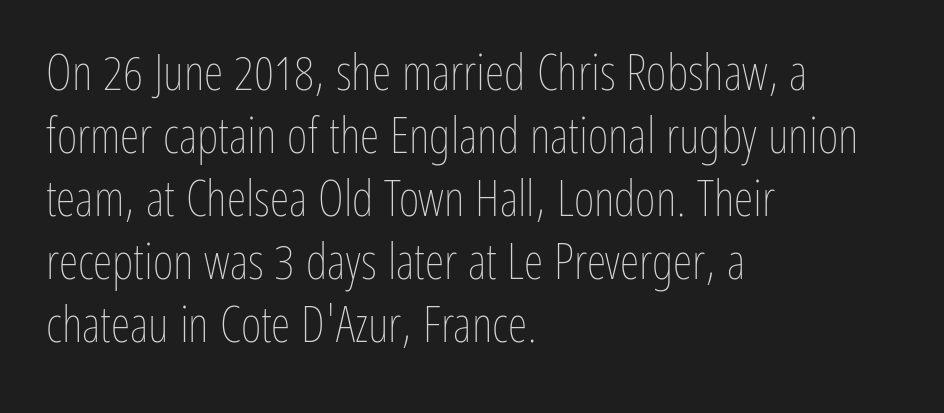
Each letter keeps its own natural width here, so spacing adapts to shape. Visually the block forms a straight wall on the left and a jagged coastline on the right. A clean baseline with only descenders dipping below it. Honestly, the row spacing looks completely unremarkable. Spacing between characters is what you'd get straight out of the box. Rendered with straight, roman letterforms.
